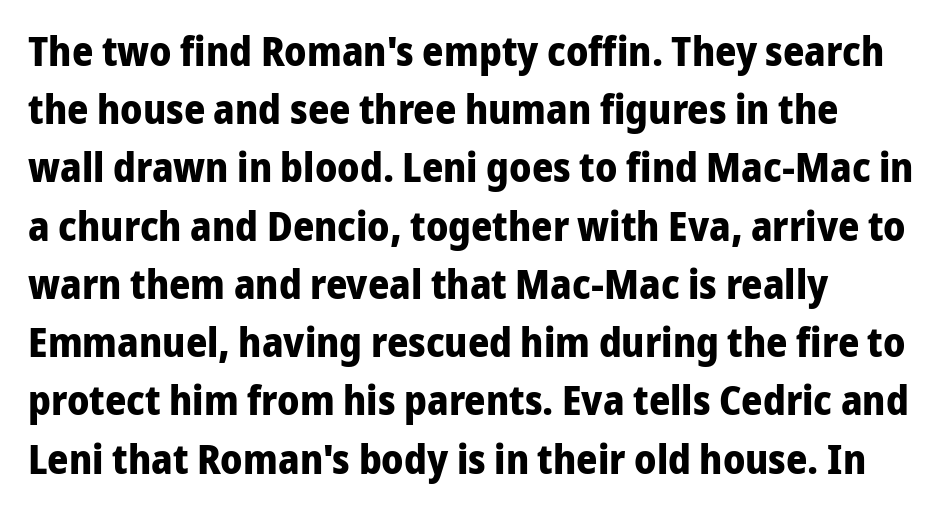
{"serif": "no", "italic": "no", "bold": "yes", "weight": "bold", "width": "normal", "stroke_contrast": "low", "x_height": "medium", "monospaced": "no", "underline": "no", "align": "left", "line_spacing": "normal", "line_spacing_ratio": 1.42, "letter_spacing": "normal", "letter_spacing_em": 0.0, "glyph_px": 41}
